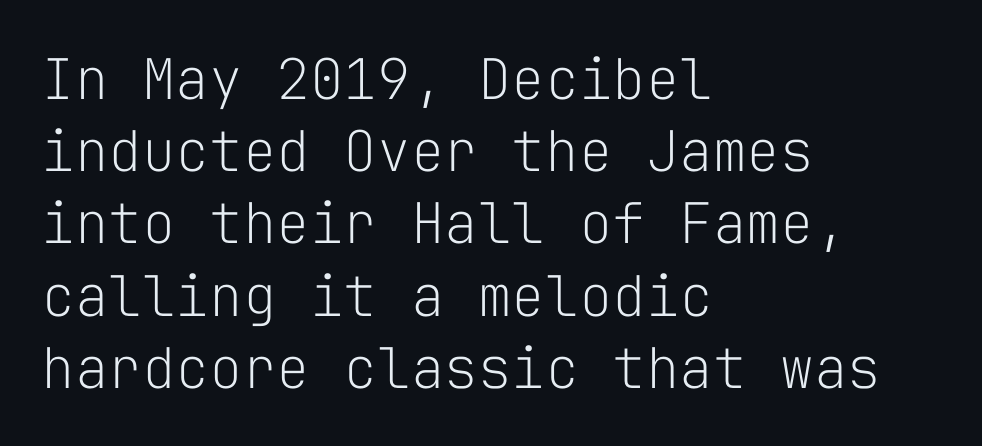
The image shows 56 px light sans-serif type, upright, monospaced; set left-aligned, normal line spacing (1.29x), normal letter spacing, not underlined; low stroke contrast and a medium x-height.
